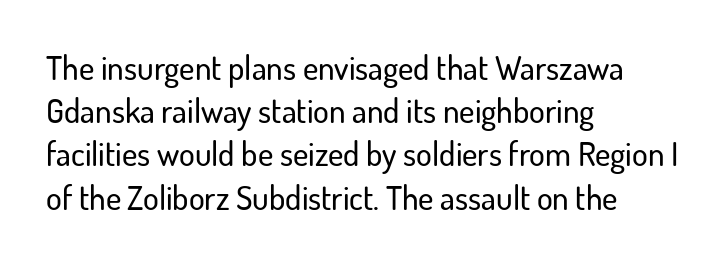
Nope, no serifs anywhere on these letters. Line starts are locked; line ends wander. Looks like regular typesetting: each glyph gets only the width it needs. In terms of letterspacing, this is plain default setting. Check the space under the baseline: it is left empty. Regular leading.
